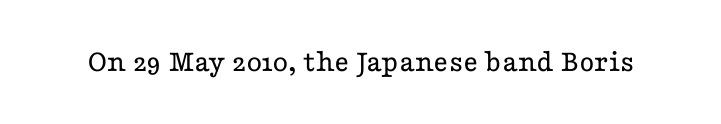
Q: Is the text bold? A: No.
Q: Is the text italic (slanted)? A: No, it is upright.
Q: Is the typeface a serif or a sans-serif typeface? A: Serif.
Q: Is the text underlined? A: No.
Q: Is the spacing between letters normal or unusually wide? A: Normal.
Q: Width (condensed, normal, or wide)? A: Wide.
Q: Stroke contrast? A: Low.
Q: x-height? A: Medium.
Q: Monospaced? A: No.
